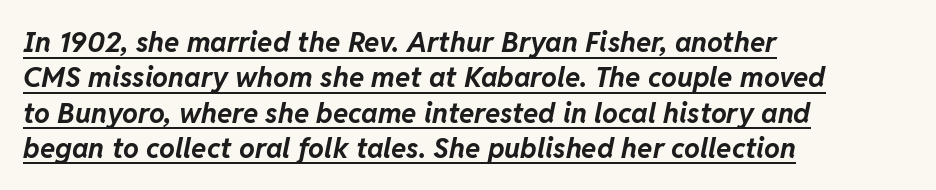
The image shows 28 px bold type, italic (leaning right); set left-aligned, normal line spacing (1.26x), normal letter spacing, underlined; low stroke contrast and a medium x-height.
